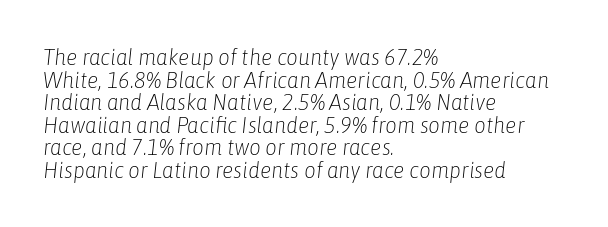
The image shows 23 px text type, italic (leaning right); set left-aligned, tight line spacing (0.98x), normal letter spacing, not underlined.
